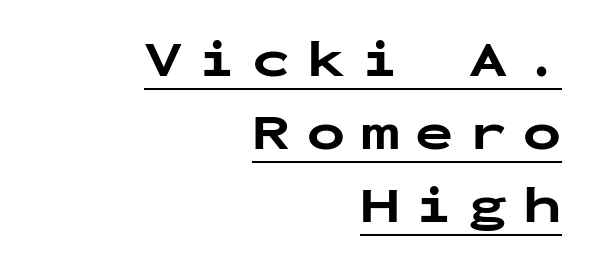
The lines are quadded right. The designer went with a sans here, leaving each stem footless. The axis of the letterforms is exactly vertical. The type is letterspaced generously, with wide tracking. Note the uniform advance width — an 'i' takes as much space as an 'm'. Emphasis by weight is at full strength: bold.
